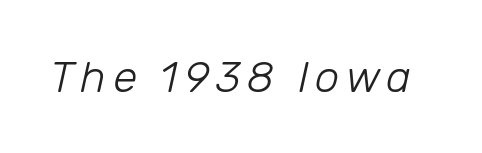
Stroke mass is kept to a normal reading level or below. An italicized treatment has been applied to the whole sample. Is this a fixed-width face? No — the glyphs have proportional, varying widths. Check under the words: just untouched page.
